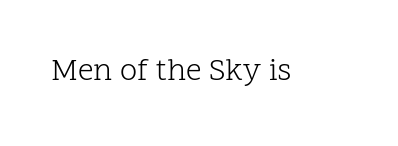
The foot of each line stays bare and open. Spacing verdict: proportional, widths tailored to each character. The lettering stays uniformly vertical, giving the passage a roman look. The type is set solid horizontally, with unmodified tracking. The strokes carry an ordinary text weight at most.
